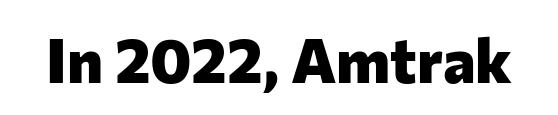
Q: Is the text bold? A: Yes.
Q: Is the text italic (slanted)? A: No, it is upright.
Q: Is the typeface a serif or a sans-serif typeface? A: Sans-serif.
Q: Is the text underlined? A: No.
Q: Is the spacing between letters normal or unusually wide? A: Normal.
Q: Width (condensed, normal, or wide)? A: Normal.
Q: Stroke contrast? A: Low.
Q: x-height? A: Medium.
Q: Monospaced? A: No.
